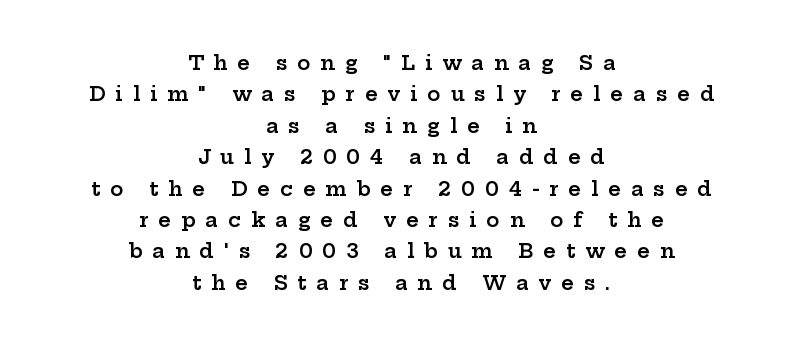
{"italic": "no", "bold": "semi", "underline": "no", "align": "center", "line_spacing": "normal", "line_spacing_ratio": 1.57, "letter_spacing": "wide", "letter_spacing_em": 0.49, "glyph_px": 20}
